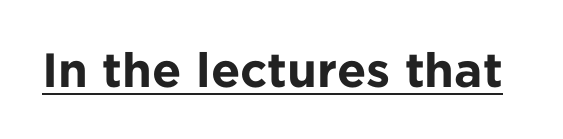
Heavy, bold letterforms. A baseline rule has been typeset under these characters. Compared with typical body copy, the letter spacing here is the same. These lines are rendered in a variable-pitch font.
